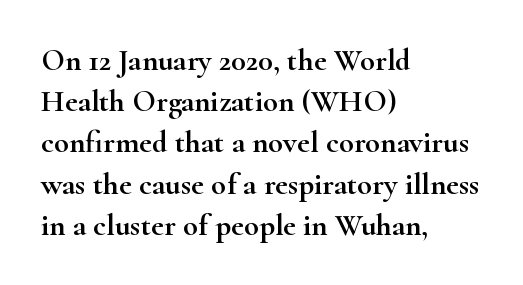
Q: Is the text italic (slanted)? A: No, it is upright.
Q: Is the typeface a serif or a sans-serif typeface? A: Serif.
Q: Is the text underlined? A: No.
Q: How is the paragraph aligned? A: Left-aligned.
Q: Is the spacing between letters normal or unusually wide? A: Normal.
Q: Is the spacing between lines tight, normal or loose? A: Normal.
Q: Width (condensed, normal, or wide)? A: Wide.
Q: Stroke contrast? A: High.
Q: x-height? A: Small.
Q: Monospaced? A: No.
